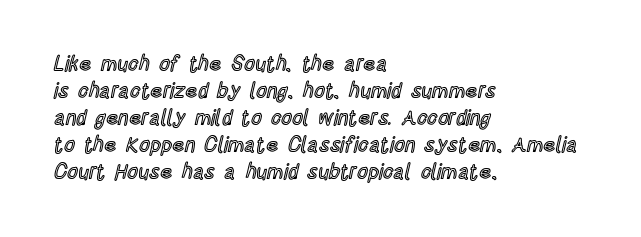
The image shows 21 px text type; set left-aligned, normal line spacing (1.29x), normal letter spacing, not underlined.
